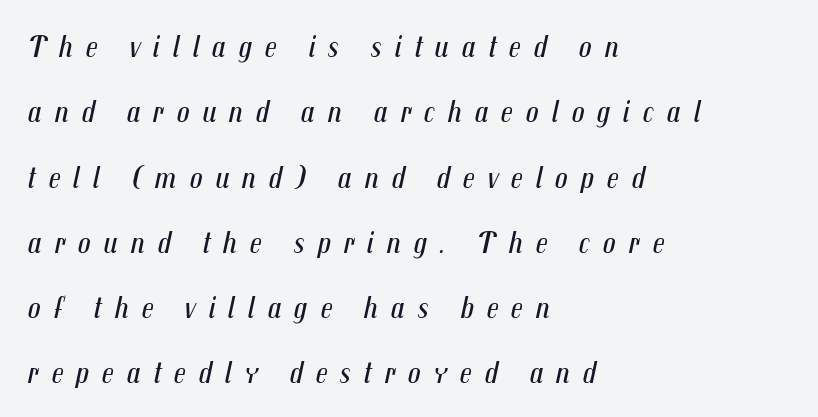
The image shows 32 px regular-weight, condensed type, italic (leaning right); set left-aligned, loose line spacing (2.04x), unusually wide letter spacing (+0.39 em), not underlined; medium stroke contrast and a medium x-height.
